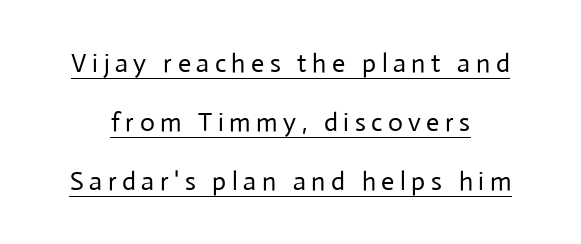
The image shows 26 px text type, upright; set loose line spacing (2.26x), unusually wide letter spacing (+0.21 em), underlined.
